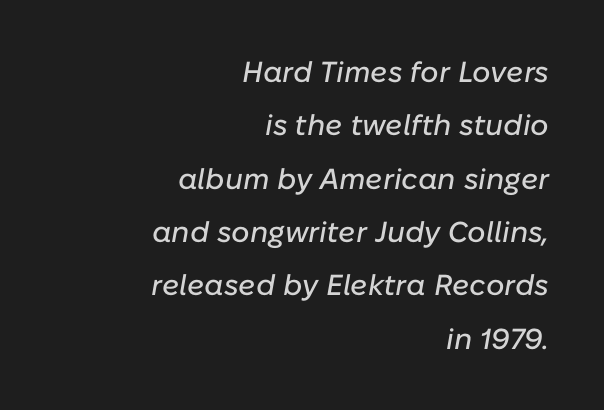
Q: Is the text italic (slanted)? A: Yes, it leans right by about 10 degrees.
Q: Is the text underlined? A: No.
Q: How is the paragraph aligned? A: Right-aligned.
Q: Is the spacing between letters normal or unusually wide? A: Normal.
Q: Width (condensed, normal, or wide)? A: Normal.
Q: Stroke contrast? A: Low.
Q: x-height? A: Medium.
Q: Monospaced? A: No.
